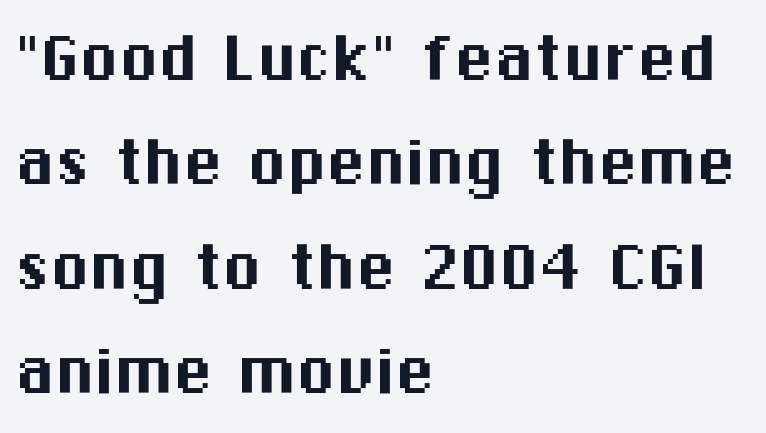
Q: Is the text italic (slanted)? A: No, it is upright.
Q: Is the typeface a serif or a sans-serif typeface? A: Sans-serif.
Q: Is the text underlined? A: No.
Q: How is the paragraph aligned? A: Left-aligned.
Q: Is the spacing between letters normal or unusually wide? A: Normal.
Q: Is the spacing between lines tight, normal or loose? A: Normal.
Q: Width (condensed, normal, or wide)? A: Normal.
Q: Stroke contrast? A: Medium.
Q: x-height? A: Medium.
Q: Monospaced? A: No.
